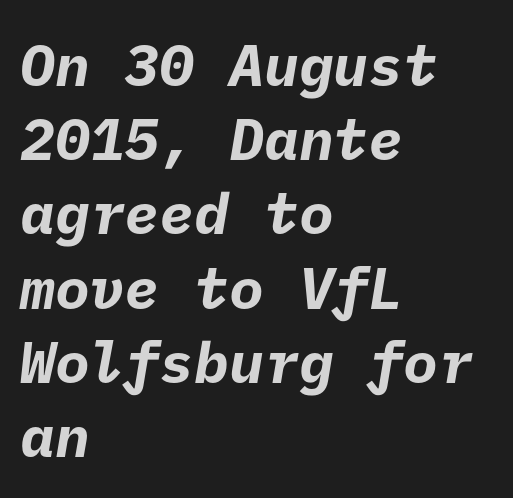
{"serif": "no", "bold": "yes", "weight": "bold", "width": "normal", "stroke_contrast": "low", "x_height": "medium", "underline": "no", "align": "left", "line_spacing": "normal", "line_spacing_ratio": 1.28, "letter_spacing": "normal", "letter_spacing_em": 0.0, "glyph_px": 58}
